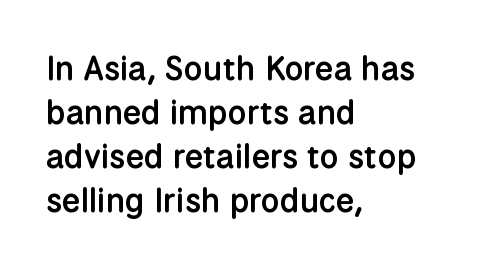
{"serif": "no", "italic": "no", "bold": "semi", "weight": "semibold", "width": "normal", "stroke_contrast": "low", "x_height": "medium", "monospaced": "no", "underline": "no", "align": "left", "line_spacing": "normal", "line_spacing_ratio": 1.33, "letter_spacing": "normal", "letter_spacing_em": 0.0, "glyph_px": 33}
